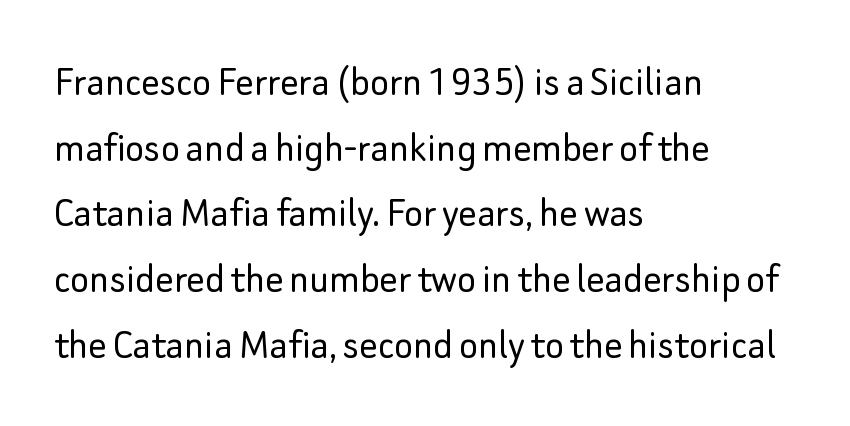
Q: Is the text bold? A: No.
Q: Is the text italic (slanted)? A: No, it is upright.
Q: Is the typeface a serif or a sans-serif typeface? A: Sans-serif.
Q: Is the text underlined? A: No.
Q: How is the paragraph aligned? A: Left-aligned.
Q: Is the spacing between letters normal or unusually wide? A: Normal.
Q: Is the spacing between lines tight, normal or loose? A: Normal.
Q: Width (condensed, normal, or wide)? A: Normal.
Q: Stroke contrast? A: Low.
Q: x-height? A: Small.
Q: Monospaced? A: No.
